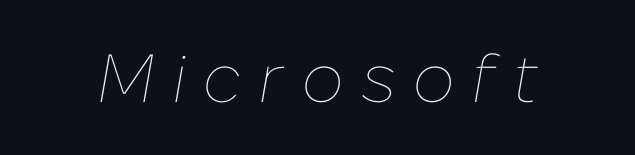
The image shows 68 px thin type, italic (leaning right); set unusually wide letter spacing (+0.24 em), not underlined; low stroke contrast and a medium x-height.
